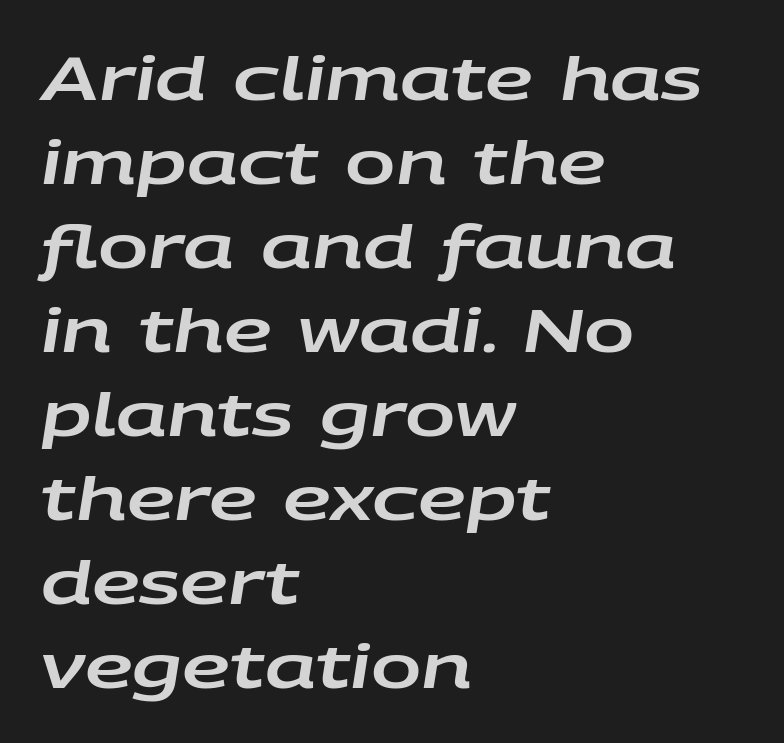
Q: Is the text italic (slanted)? A: Yes, it leans right by about 9 degrees.
Q: Is the text underlined? A: No.
Q: How is the paragraph aligned? A: Left-aligned.
Q: Is the spacing between letters normal or unusually wide? A: Normal.
Q: Is the spacing between lines tight, normal or loose? A: Normal.
Q: Width (condensed, normal, or wide)? A: Wide.
Q: Stroke contrast? A: Low.
Q: x-height? A: Large.
Q: Monospaced? A: No.
